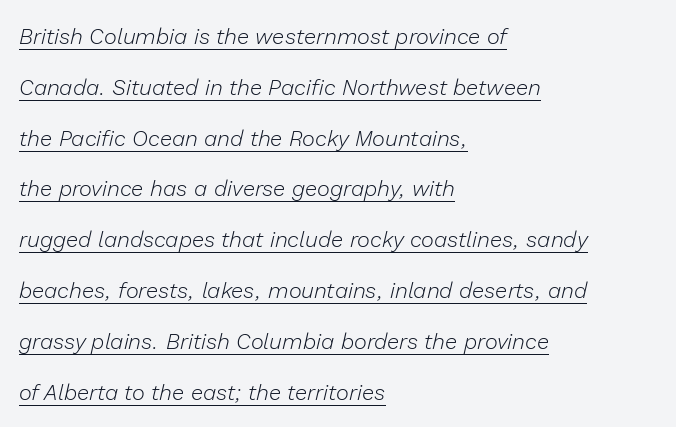
{"italic": "yes", "lean": "right", "slant_degrees": 13, "bold": "no", "underline": "yes", "align": "left", "line_spacing": "loose", "line_spacing_ratio": 2.31, "letter_spacing": "normal", "letter_spacing_em": 0.0, "glyph_px": 22}
